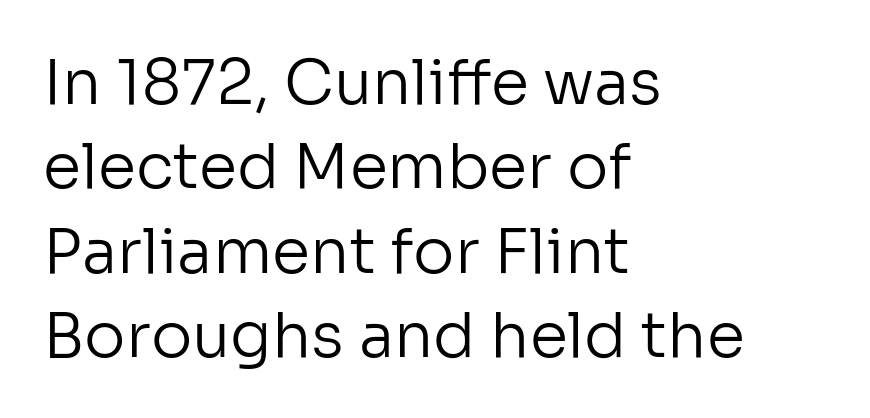
Observe the absence of serifs on each vertical stroke in this sample. Ink coverage per letter is moderate at most. Is this a fixed-width face? No — the glyphs have proportional, varying widths. Where is the straight margin? On the left. A normal amount of white space separates one row of letters from the next.
